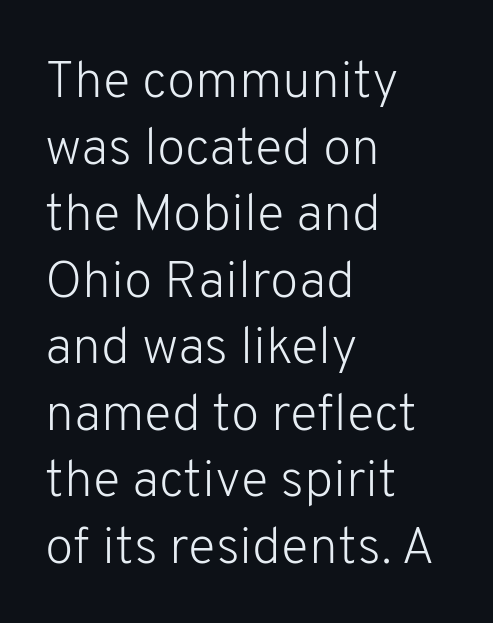
This sample uses a sans-serif face. Just letters on the line, the space beneath them empty. Here the designer chose a conventional face with non-uniform glyph widths. Observe the ordinary spacing: letters are neighbours, not strangers. This is roman type, the default non-slanted kind. Honestly, the row spacing looks completely unremarkable.
